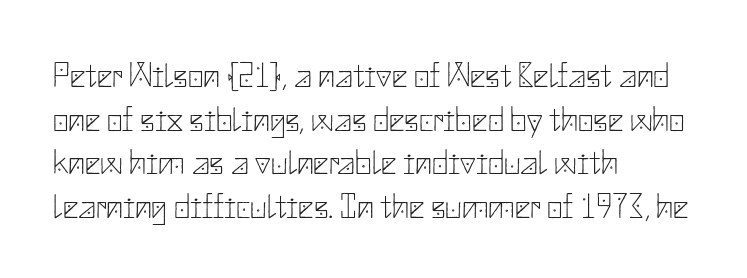
The paragraph has a hard left edge and a soft right edge. The string is rendered with underlining switched off. Think standard paragraph weight, or any step lighter than that. Nobody touched the tracking dial on this one.
